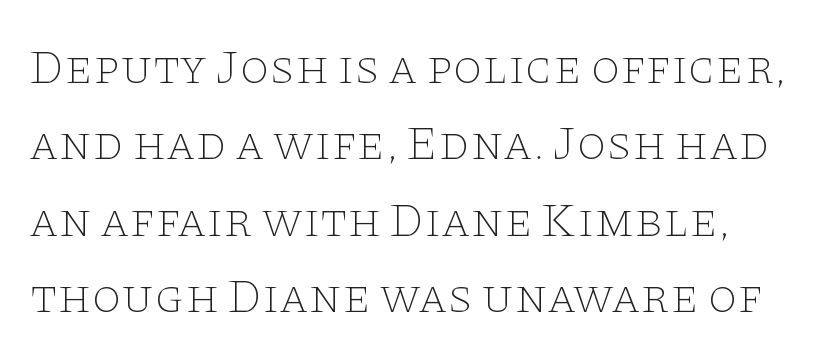
{"serif": "yes", "italic": "no", "bold": "no", "weight": "thin", "width": "wide", "stroke_contrast": "low", "x_height": "large", "monospaced": "no", "underline": "no", "line_spacing": "normal", "line_spacing_ratio": 1.59, "letter_spacing": "normal", "letter_spacing_em": 0.0, "glyph_px": 48}
